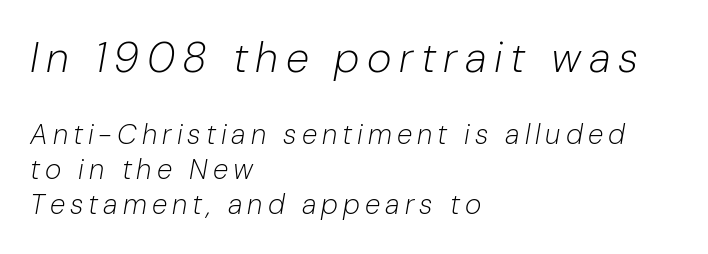
{"italic": "yes", "lean": "right", "slant_degrees": 10, "bold": "no", "weight": "light", "width": "normal", "stroke_contrast": "low", "x_height": "medium", "monospaced": "no", "underline": "no", "align": "left", "line_spacing": "normal", "line_spacing_ratio": 1.25, "larger_block": "first", "size_ratio": 1.5, "glyph_px": 42}
